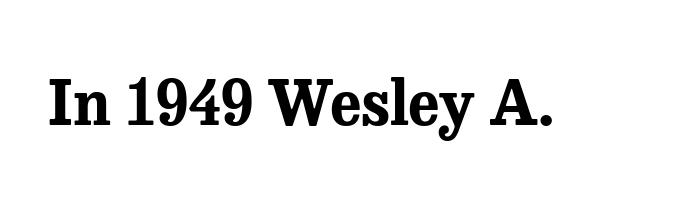
{"serif": "yes", "italic": "no", "bold": "yes", "weight": "bold", "width": "normal", "stroke_contrast": "medium", "x_height": "medium", "monospaced": "no", "underline": "no", "letter_spacing": "normal", "letter_spacing_em": 0.0, "glyph_px": 61}
